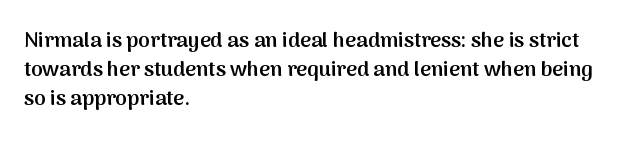
The image shows 21 px text type, upright; set left-aligned, normal line spacing (1.39x), normal letter spacing, not underlined.
